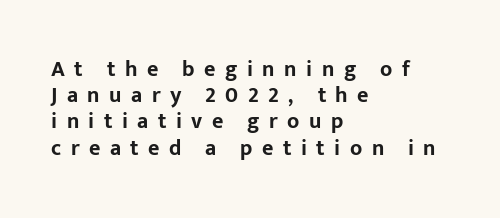
{"italic": "no", "bold": "yes", "underline": "no", "align": "left", "line_spacing_ratio": 1.19, "letter_spacing": "wide", "letter_spacing_em": 0.43, "glyph_px": 22}
